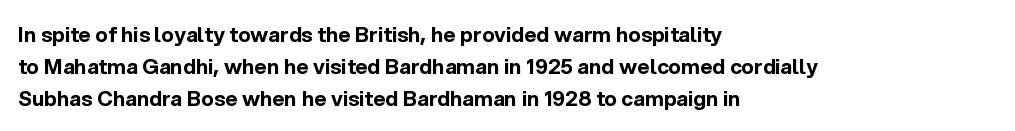
Q: Is the text bold? A: Yes.
Q: Is the text italic (slanted)? A: No, it is upright.
Q: Is the text underlined? A: No.
Q: How is the paragraph aligned? A: Left-aligned.
Q: Is the spacing between letters normal or unusually wide? A: Normal.
Q: Is the spacing between lines tight, normal or loose? A: Normal.
